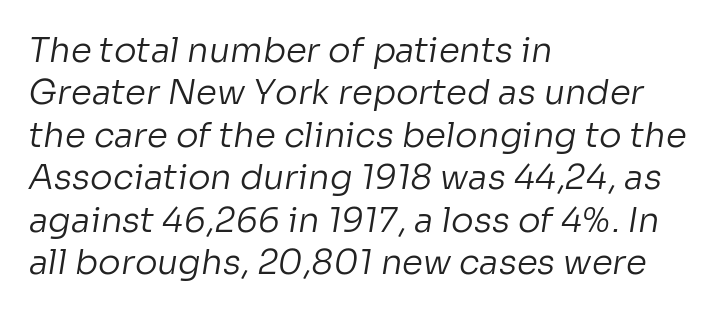
{"serif": "no", "bold": "no", "weight": "regular", "width": "normal", "stroke_contrast": "low", "x_height": "medium", "monospaced": "no", "underline": "no", "align": "left", "line_spacing": "normal", "line_spacing_ratio": 1.25, "letter_spacing": "normal", "letter_spacing_em": 0.0, "glyph_px": 34}
